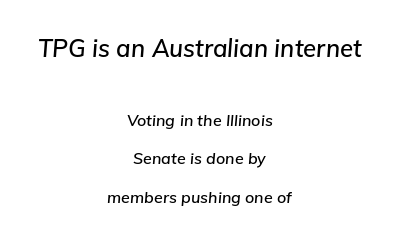
{"italic": "yes", "lean": "right", "slant_degrees": 5, "underline": "no", "align": "center", "line_spacing": "loose", "line_spacing_ratio": 2.4, "letter_spacing": "normal", "letter_spacing_em": 0.0, "larger_block": "first", "size_ratio": 1.5, "glyph_px": 24}
